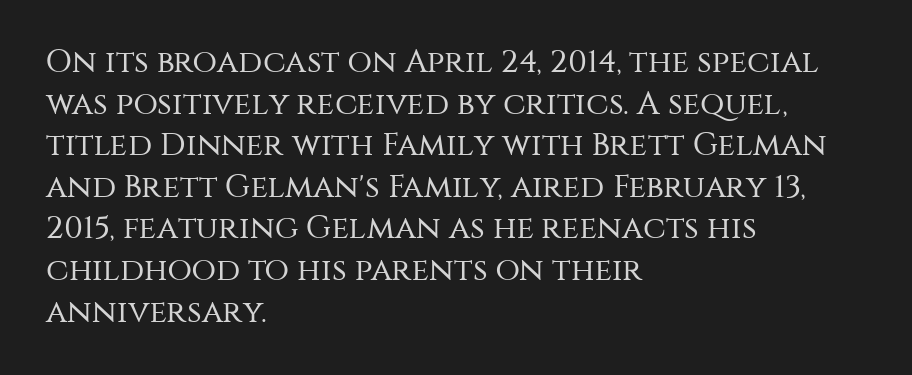
Only glyphs here, with clear space below each row. Honestly, the letter spacing is just normal — you wouldn't notice it. This block has exactly the height ordinary leading produces. The rendering shows plain stroke endings on the letterforms — a sans-serif design. Vertical strokes here are truly vertical.
